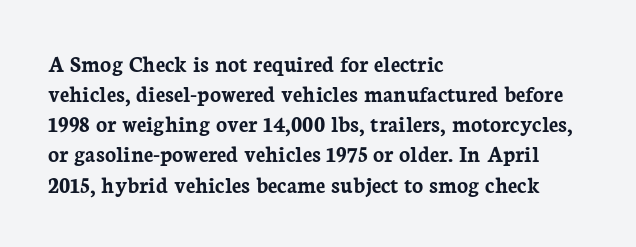
Q: Is the text bold? A: Yes.
Q: Is the text italic (slanted)? A: No, it is upright.
Q: Is the text underlined? A: No.
Q: How is the paragraph aligned? A: Left-aligned.
Q: Is the spacing between letters normal or unusually wide? A: Normal.
Q: Is the spacing between lines tight, normal or loose? A: Normal.
